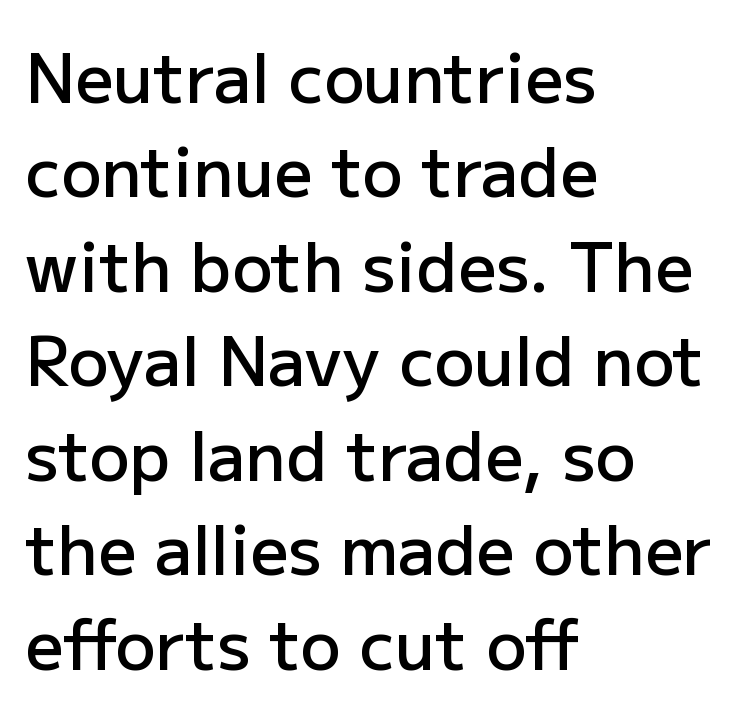
You can tell it's not italic because the verticals are truly vertical. Is the letter spacing exaggerated? No — it looks like the ordinary default. What weight is shown? A semibold, between regular and bold. Notice how the passage keeps a crisp vertical edge on the left only. This sample uses a sans-serif face. Honestly, the row spacing looks completely unremarkable.
